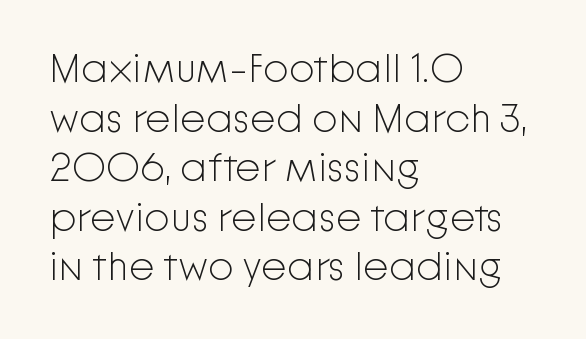
This is not heavy type; no bold has been used. Anything drawn beneath the words? Only blank space. Short and long lines alike share a common starting point at left. Notice how the stems are strictly vertical — no italics here.
